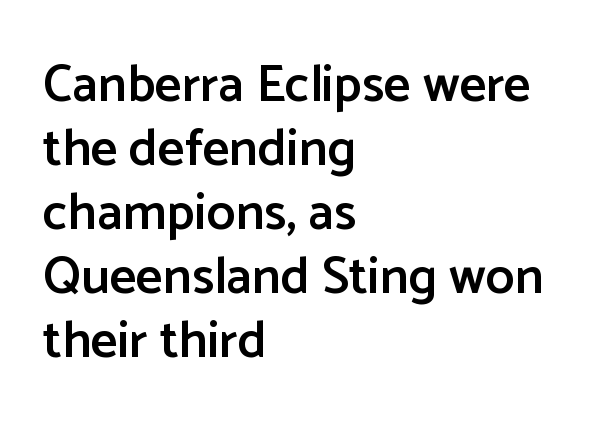
{"serif": "no", "italic": "no", "bold": "semi", "weight": "semibold", "width": "normal", "stroke_contrast": "low", "x_height": "medium", "monospaced": "no", "underline": "no", "align": "left", "line_spacing_ratio": 1.23, "letter_spacing": "normal", "letter_spacing_em": 0.0, "glyph_px": 52}
